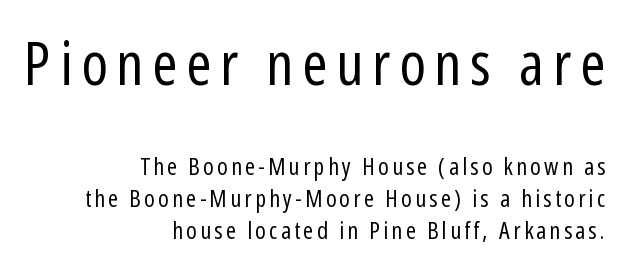
The upper block of text is set noticeably larger than the block beneath it. Honestly, there is no underline to notice here at all. Honestly, the row spacing looks completely unremarkable. Note the varied advance widths — an 'i' is clearly narrower than an 'm'. I'd call this a sans setting — the letters go barefoot.
